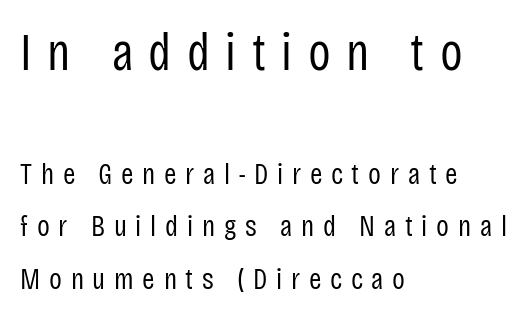
Is the lower block the larger one? No — the upper block carries the bigger type. Think standard paragraph weight, or any step lighter than that. Tracking here is generous; glyphs stand well apart from one another. A clean baseline with only descenders dipping below it. Each letter's strokes conclude bluntly, with no projecting serifs.
